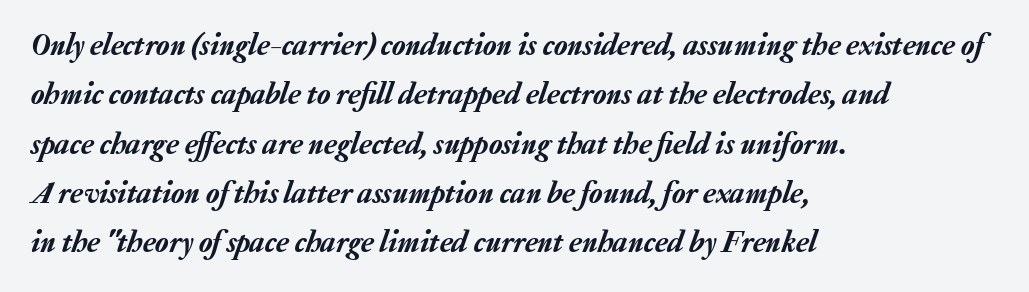
The image shows 31 px text type, italic (leaning right); set left-aligned, normal line spacing (1.59x), normal letter spacing, not underlined; low stroke contrast and a medium x-height.
